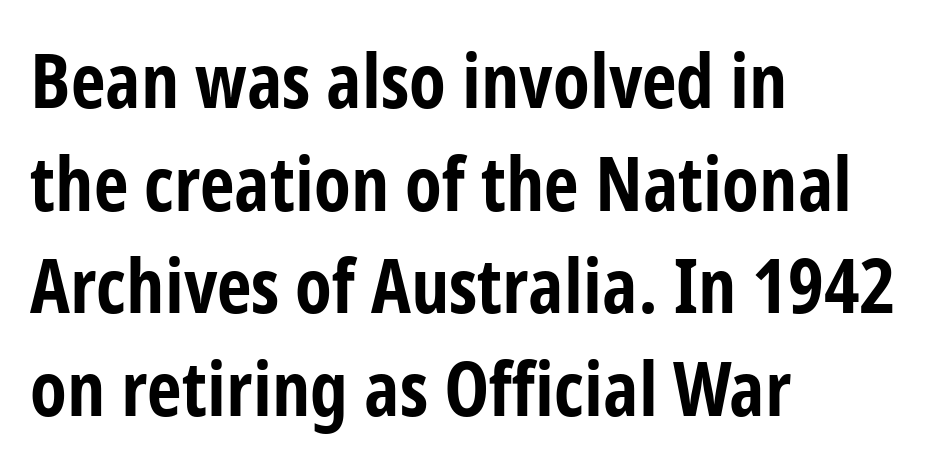
The image shows 76 px bold, condensed sans-serif type, upright; set left-aligned, normal line spacing (1.35x), normal letter spacing, not underlined; low stroke contrast and a medium x-height.
